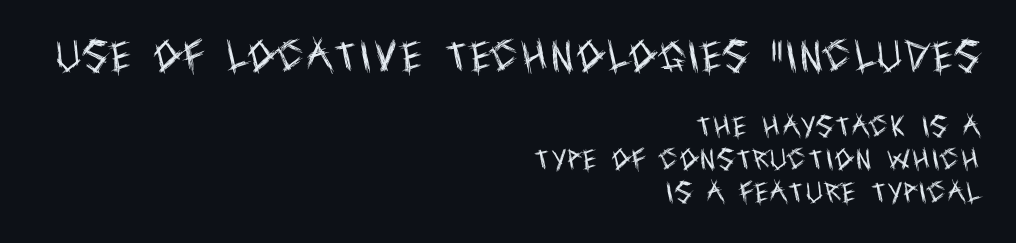
The image shows 34 px regular-weight, condensed sans-serif type, upright; set right-aligned, normal line spacing (1.43x), not underlined; the first (top) block is 1.48x larger; a large x-height.
